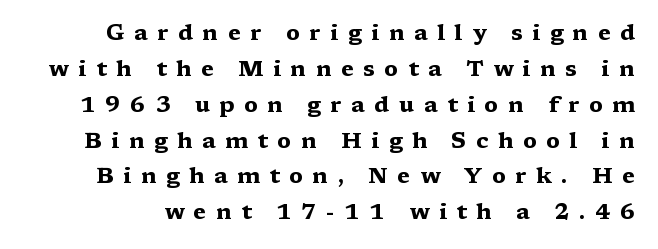
{"italic": "no", "bold": "yes", "underline": "no", "line_spacing": "normal", "line_spacing_ratio": 1.63, "letter_spacing": "wide", "letter_spacing_em": 0.43, "glyph_px": 22}
